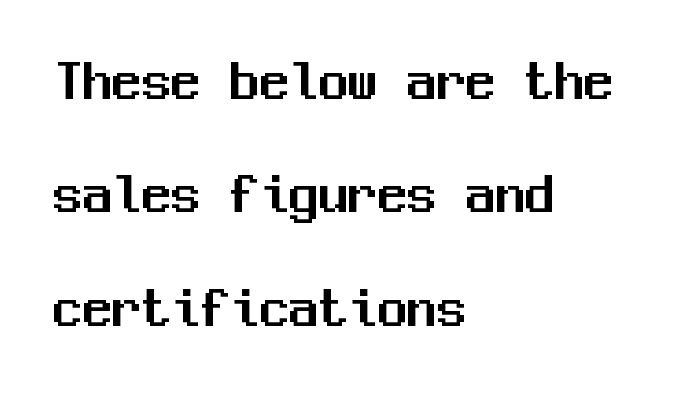
Q: Is the text italic (slanted)? A: No, it is upright.
Q: Is the typeface a serif or a sans-serif typeface? A: Sans-serif.
Q: Is the text underlined? A: No.
Q: How is the paragraph aligned? A: Left-aligned.
Q: Is the spacing between letters normal or unusually wide? A: Normal.
Q: Is the spacing between lines tight, normal or loose? A: Loose.
Q: Width (condensed, normal, or wide)? A: Normal.
Q: Stroke contrast? A: Medium.
Q: x-height? A: Medium.
Q: Monospaced? A: Yes.
